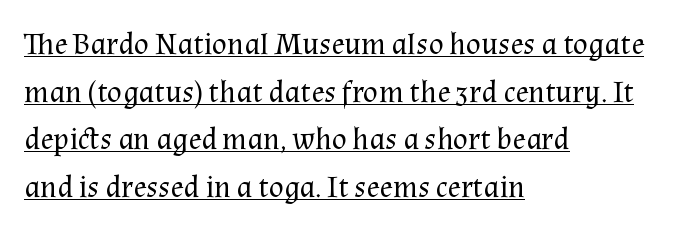
Italic? Not at all — the glyphs are vertical. Horizontal bands of white between lines are of average thickness. The weight would be labelled regular, book, light, or lighter still. The passage shown is typed in a proportional face where columns would drift. Students, observe the line beneath the letters — that is underlining.
